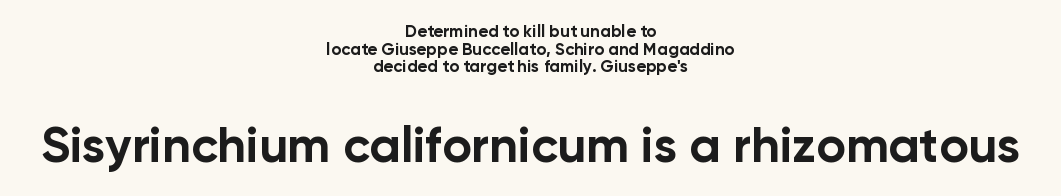
Q: Is the text bold? A: Yes.
Q: Is the text italic (slanted)? A: No, it is upright.
Q: Is the typeface a serif or a sans-serif typeface? A: Sans-serif.
Q: Is the text underlined? A: No.
Q: How is the paragraph aligned? A: Centered.
Q: Is the spacing between letters normal or unusually wide? A: Normal.
Q: Is the spacing between lines tight, normal or loose? A: Tight.
Q: Which block of text is set in a larger size, the first (top) or the second (bottom)? A: The second (bottom) one.
Q: Width (condensed, normal, or wide)? A: Normal.
Q: Stroke contrast? A: Low.
Q: x-height? A: Medium.
Q: Monospaced? A: No.
